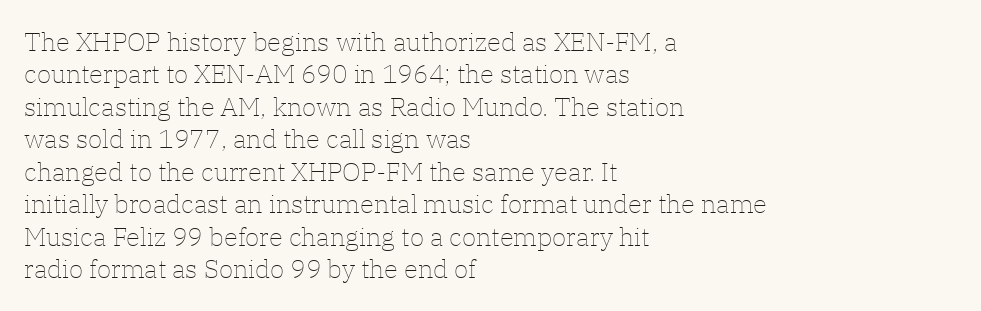
Q: Is the text bold? A: No.
Q: Is the text italic (slanted)? A: No, it is upright.
Q: Is the text underlined? A: No.
Q: How is the paragraph aligned? A: Left-aligned.
Q: Is the spacing between letters normal or unusually wide? A: Normal.
Q: Is the spacing between lines tight, normal or loose? A: Normal.
